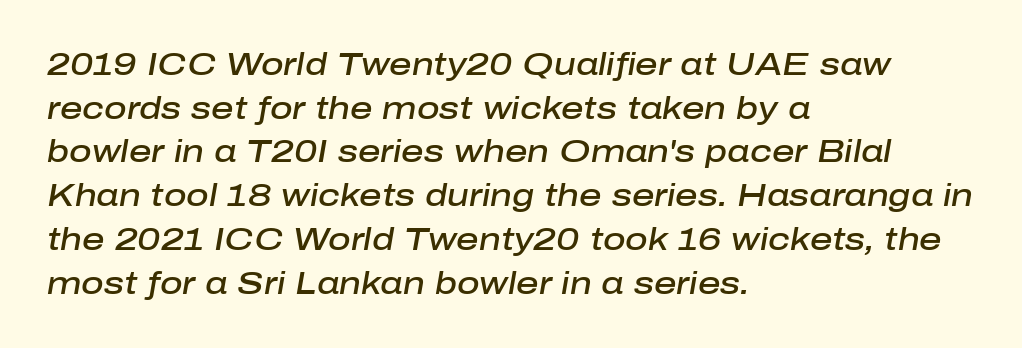
{"italic": "yes", "lean": "right", "slant_degrees": 10, "bold": "semi", "weight": "semibold", "width": "normal", "stroke_contrast": "low", "x_height": "medium", "monospaced": "no", "underline": "no", "align": "left", "line_spacing": "normal", "line_spacing_ratio": 1.41, "letter_spacing": "normal", "letter_spacing_em": 0.0, "glyph_px": 31}
